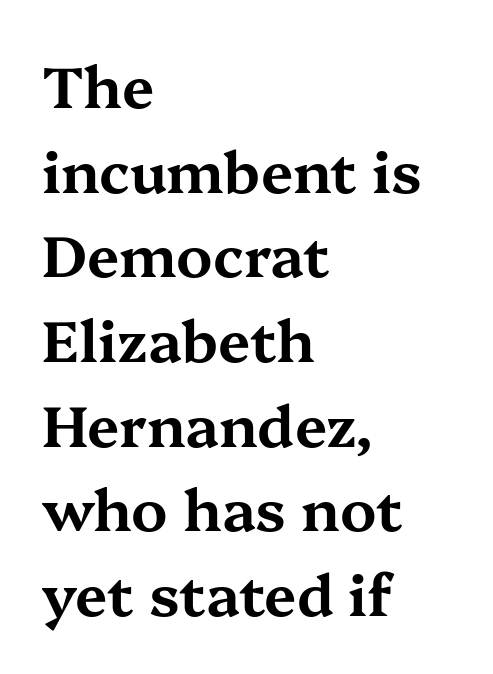
The image shows 58 px wide serif type, upright; set left-aligned, normal line spacing (1.46x), normal letter spacing, not underlined; medium stroke contrast and a medium x-height.
